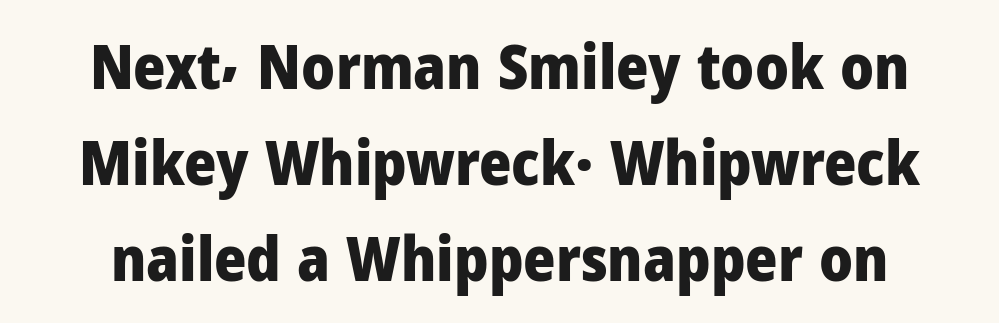
Q: Is the text bold? A: Yes.
Q: Is the text italic (slanted)? A: No, it is upright.
Q: Is the typeface a serif or a sans-serif typeface? A: Sans-serif.
Q: Is the text underlined? A: No.
Q: Is the spacing between letters normal or unusually wide? A: Normal.
Q: Is the spacing between lines tight, normal or loose? A: Normal.
Q: Width (condensed, normal, or wide)? A: Normal.
Q: Stroke contrast? A: Low.
Q: x-height? A: Medium.
Q: Monospaced? A: No.
